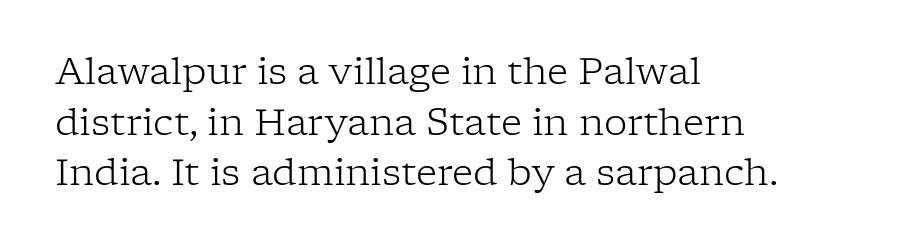
The image shows 37 px light serif type, upright; set left-aligned, normal line spacing (1.37x), normal letter spacing, not underlined; low stroke contrast and a medium x-height.
